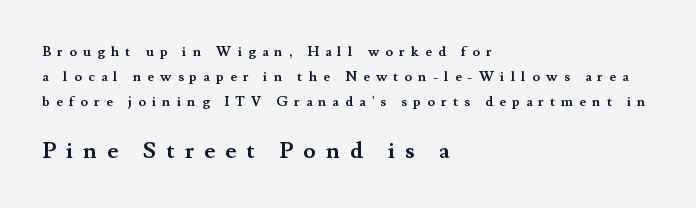
{"italic": "no", "bold": "yes", "underline": "no", "align": "left", "line_spacing_ratio": 1.8, "letter_spacing": "wide", "letter_spacing_em": 0.44, "larger_block": "second", "size_ratio": 1.64, "glyph_px": 23}
